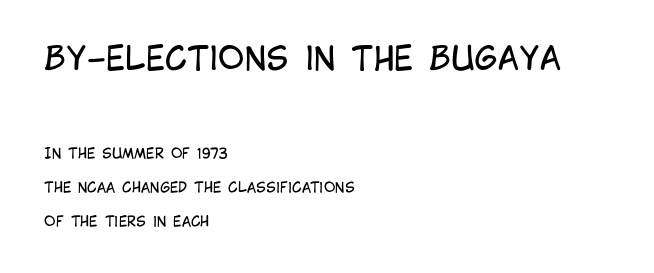
{"serif": "no", "italic": "no", "bold": "no", "weight": "regular", "width": "condensed", "stroke_contrast": "low", "x_height": "large", "monospaced": "no", "underline": "no", "align": "left", "line_spacing": "loose", "line_spacing_ratio": 2.42, "letter_spacing": "normal", "letter_spacing_em": 0.0, "larger_block": "first", "size_ratio": 2.29, "glyph_px": 32}
